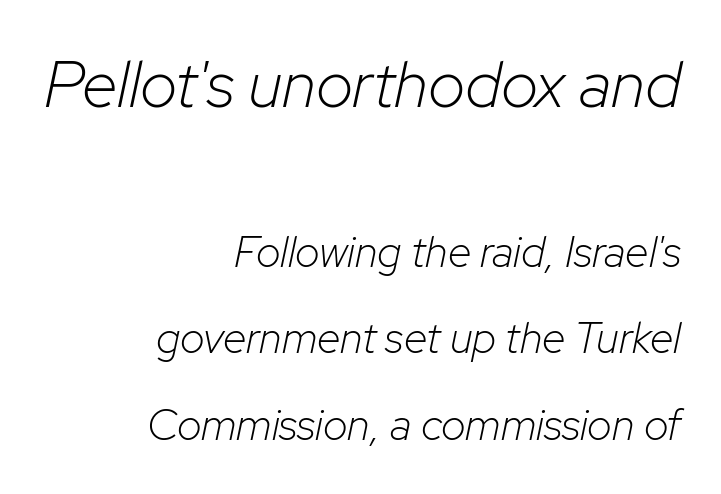
Q: Is the text bold? A: No.
Q: Is the text italic (slanted)? A: Yes, it leans right by about 12 degrees.
Q: Is the text underlined? A: No.
Q: How is the paragraph aligned? A: Right-aligned.
Q: Is the spacing between letters normal or unusually wide? A: Normal.
Q: Is the spacing between lines tight, normal or loose? A: Loose.
Q: Which block of text is set in a larger size, the first (top) or the second (bottom)? A: The first (top) one.
Q: Width (condensed, normal, or wide)? A: Normal.
Q: Stroke contrast? A: Low.
Q: x-height? A: Medium.
Q: Monospaced? A: No.
